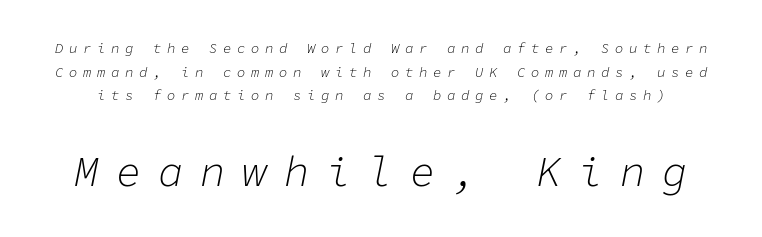
Caption: face not bold, strokes unweighted. A typesetter would call this monospace, since all characters share one set width. The rendering inserts visible extra space after every character. The space between consecutive lines is moderate. Visually, the bottom section dominates because its glyphs are scaled up. Letters rest on an invisible, unmarked baseline.
